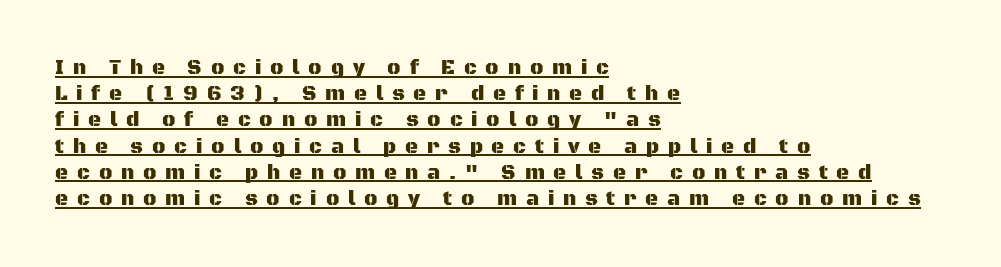
{"italic": "no", "underline": "yes", "align": "left", "line_spacing": "normal", "line_spacing_ratio": 1.31, "letter_spacing": "wide", "letter_spacing_em": 0.44, "glyph_px": 20}
